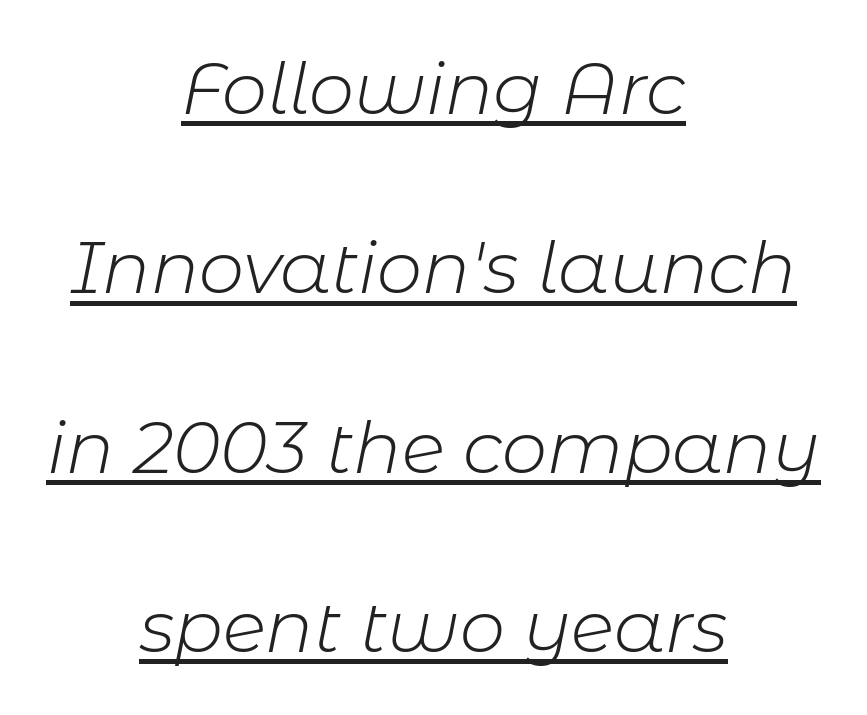
These lines stack symmetrically, like a column narrowing and widening about its center. Spacing between characters is what you'd get straight out of the box. A typesetter would mark this as italic. Quick note: interline space is abundant. Proportional: the letters do not fall into vertical columns.
